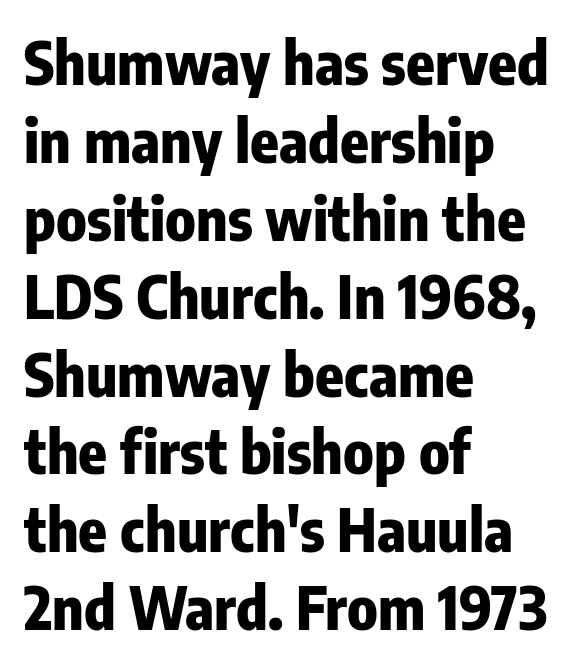
The image shows 59 px heavy, condensed sans-serif type, upright; set left-aligned, normal line spacing (1.32x), normal letter spacing, not underlined; low stroke contrast and a medium x-height.
